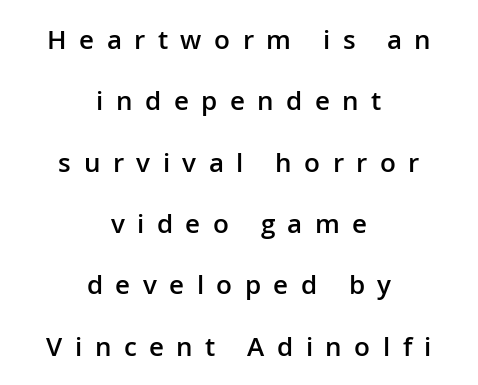
The image shows 26 px text type, upright; set centered, loose line spacing (2.36x), unusually wide letter spacing (+0.48 em), not underlined.
